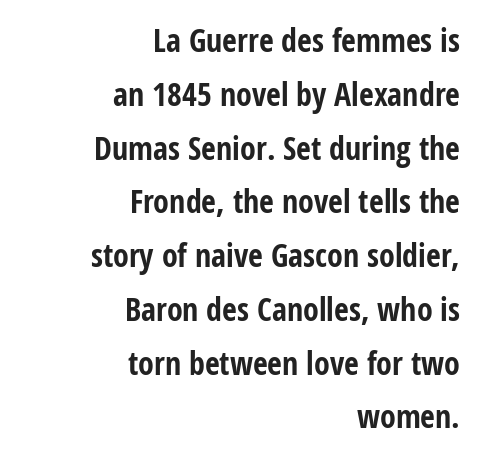
{"serif": "no", "italic": "no", "bold": "yes", "weight": "bold", "width": "condensed", "stroke_contrast": "low", "x_height": "medium", "monospaced": "no", "underline": "no", "align": "right", "line_spacing": "normal", "line_spacing_ratio": 1.68, "letter_spacing": "normal", "letter_spacing_em": 0.0, "glyph_px": 32}
